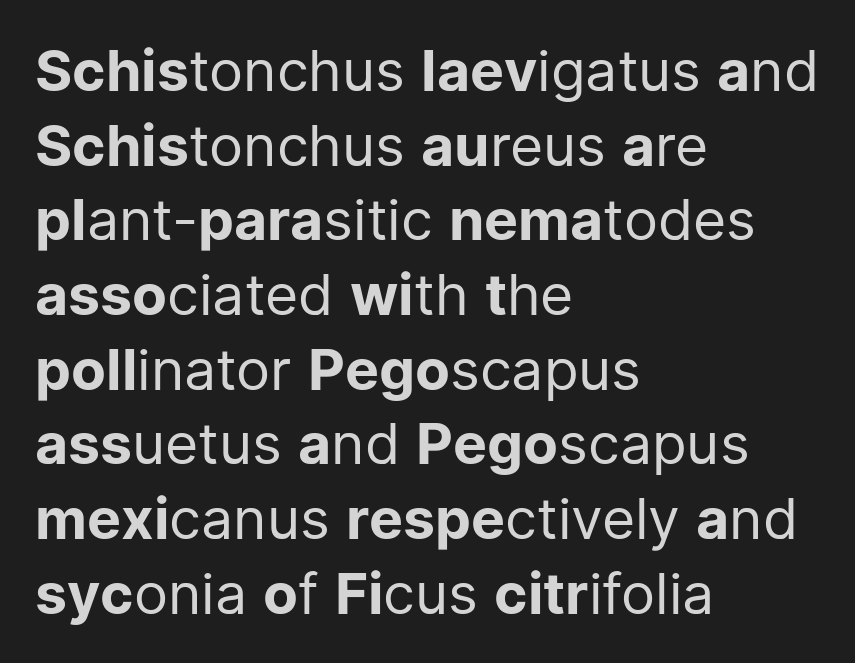
Honestly, the row spacing looks completely unremarkable. Layout note: lines flush left. The area under the type is left untouched. Character widths vary here, with narrow letters taking less room than wide ones. Characters remain perfectly vertical along every line.
